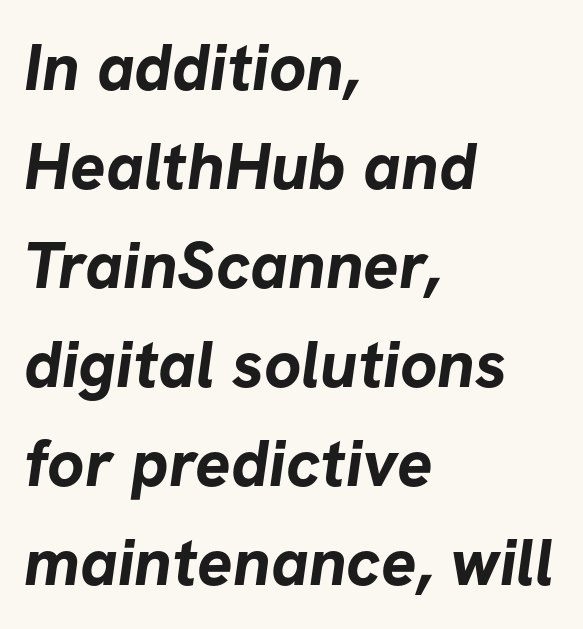
{"serif": "no", "bold": "yes", "weight": "bold", "width": "normal", "stroke_contrast": "low", "x_height": "medium", "monospaced": "no", "underline": "no", "align": "left", "line_spacing": "normal", "line_spacing_ratio": 1.5, "letter_spacing": "normal", "letter_spacing_em": 0.0, "glyph_px": 66}
